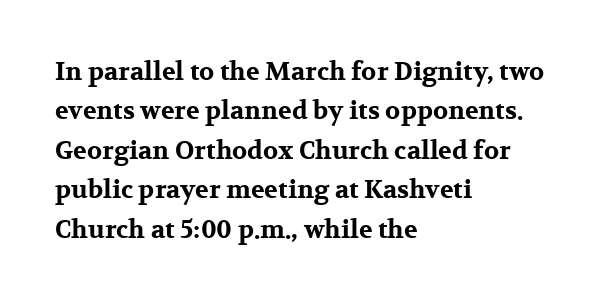
Evenly set lines give the paragraph a standard silhouette. Glance below the letters and you will spot only blank space. Typeset ragged right — the left edge is the straight one. This sample uses plain, unmodified letter spacing. Style check: upright. I'd describe the lettering as bold — thick and assertive.
